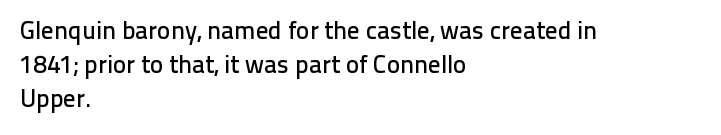
{"italic": "no", "underline": "no", "align": "left", "line_spacing": "normal", "line_spacing_ratio": 1.37, "letter_spacing": "normal", "letter_spacing_em": 0.0, "glyph_px": 25}
